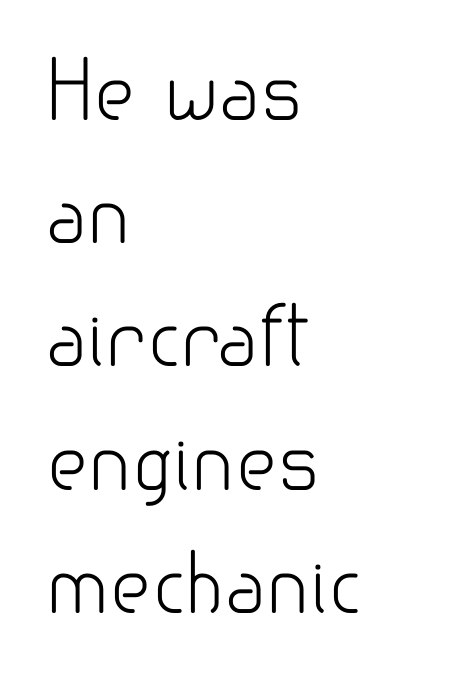
Q: Is the text bold? A: No.
Q: Is the text italic (slanted)? A: No, it is upright.
Q: Is the typeface a serif or a sans-serif typeface? A: Sans-serif.
Q: Is the text underlined? A: No.
Q: How is the paragraph aligned? A: Left-aligned.
Q: Is the spacing between letters normal or unusually wide? A: Normal.
Q: Is the spacing between lines tight, normal or loose? A: Normal.
Q: Width (condensed, normal, or wide)? A: Normal.
Q: Stroke contrast? A: Low.
Q: x-height? A: Small.
Q: Monospaced? A: No.
